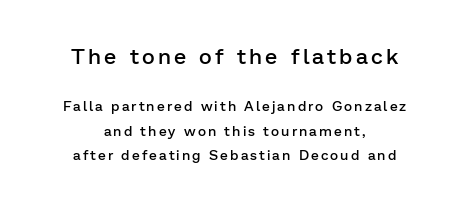
Summary of weight: moderately heavy, a semibold. Unlike italic type, these characters show no tilt at all. Each line is balanced around a shared central axis. The composition opens big and finishes small. Anything drawn beneath the words? Only blank space.
